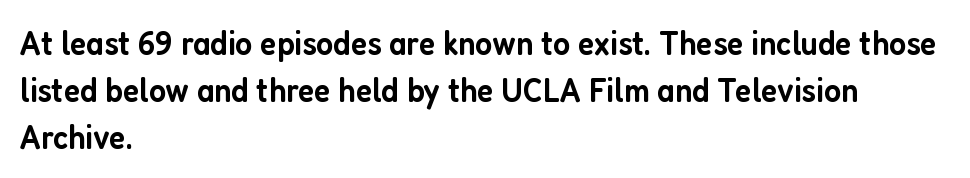
Strokes here are thickened, but only to semibold level. The words here are not underlined. The lines are quadded left. Horizontal bands of white between lines are of average thickness. Varying glyph widths throughout — classic text-font behaviour.
